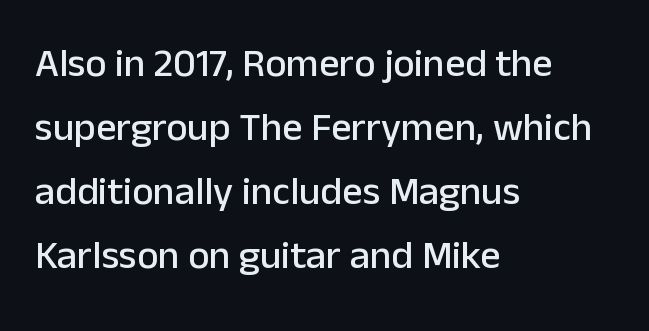
{"serif": "no", "italic": "no", "width": "normal", "stroke_contrast": "low", "x_height": "medium", "monospaced": "no", "underline": "no", "align": "left", "line_spacing": "normal", "line_spacing_ratio": 1.6, "letter_spacing": "normal", "letter_spacing_em": 0.0, "glyph_px": 40}
